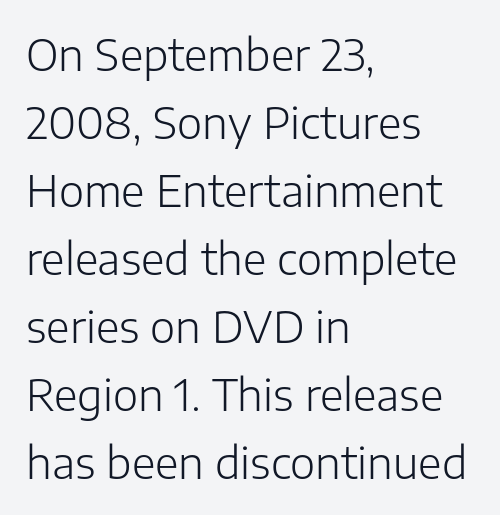
Evenly set lines give the paragraph a standard silhouette. Stroke thickness stays within the range of a standard reading face or lighter. Letters rest on an invisible, unmarked baseline. Unlike a traditional serif, this face leaves its strokes unadorned.
